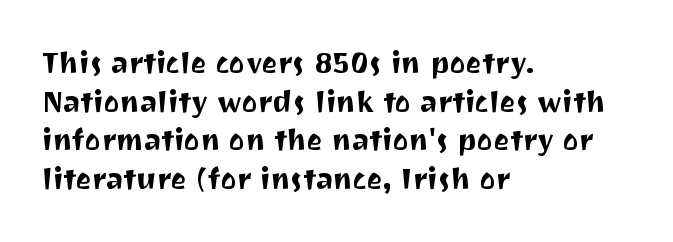
{"serif": "no", "italic": "no", "width": "normal", "stroke_contrast": "medium", "x_height": "medium", "monospaced": "no", "underline": "no", "align": "left", "line_spacing": "normal", "line_spacing_ratio": 1.29, "letter_spacing": "normal", "letter_spacing_em": 0.0, "glyph_px": 30}
